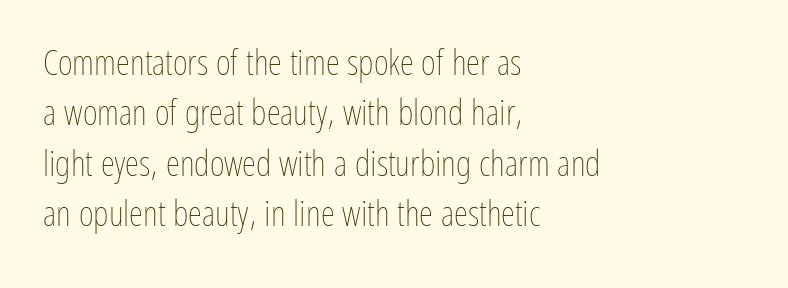
The font's upright variant was chosen for this text. If you drew a ruler down the left edge, every line would touch it. A typesetter would call this leading conventional body-copy spacing. Just letters on the line, the space beneath them empty.
